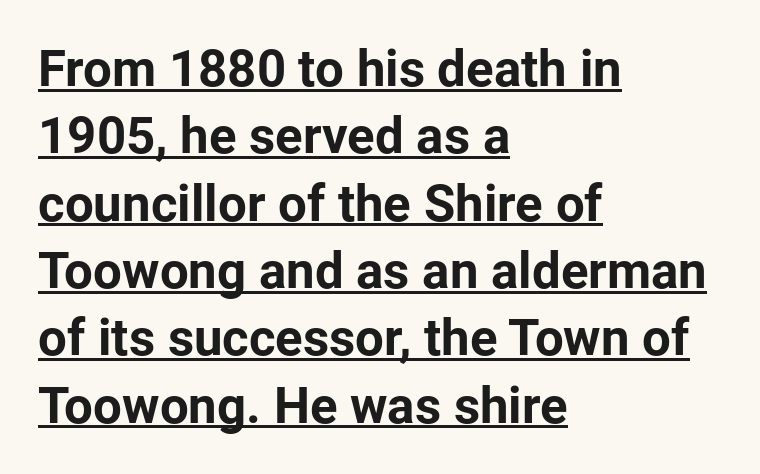
{"serif": "no", "italic": "no", "bold": "yes", "weight": "bold", "width": "normal", "stroke_contrast": "low", "x_height": "medium", "monospaced": "no", "underline": "yes", "align": "left", "line_spacing": "normal", "line_spacing_ratio": 1.32, "letter_spacing": "normal", "letter_spacing_em": 0.0, "glyph_px": 51}
